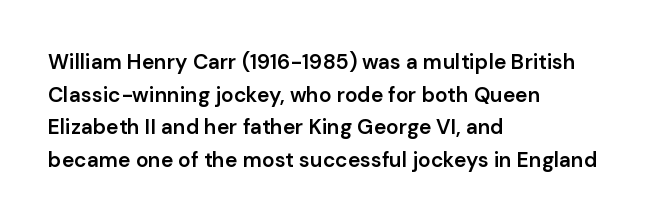
The image shows 21 px text type, upright; set left-aligned, normal line spacing (1.55x), normal letter spacing, not underlined.
